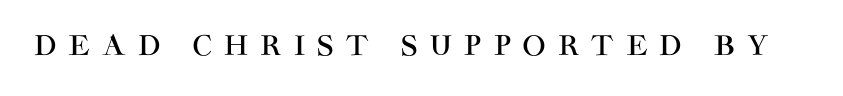
{"italic": "no", "underline": "no", "letter_spacing": "wide", "letter_spacing_em": 0.46, "glyph_px": 27}
